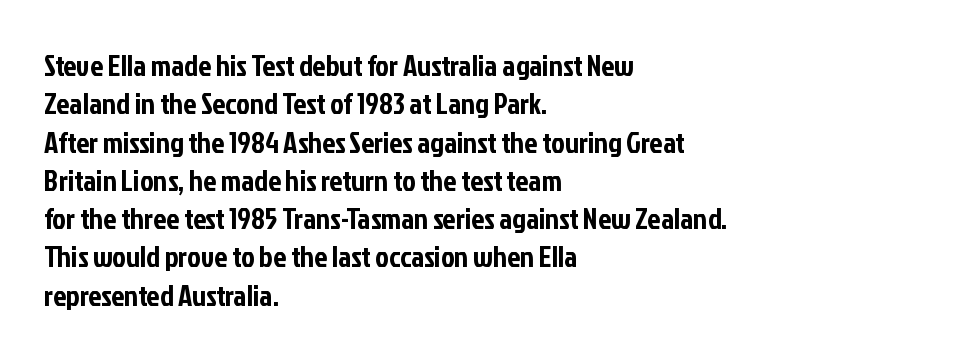
Q: Is the text italic (slanted)? A: No, it is upright.
Q: Is the typeface a serif or a sans-serif typeface? A: Sans-serif.
Q: Is the text underlined? A: No.
Q: How is the paragraph aligned? A: Left-aligned.
Q: Is the spacing between letters normal or unusually wide? A: Normal.
Q: Is the spacing between lines tight, normal or loose? A: Normal.
Q: Width (condensed, normal, or wide)? A: Condensed.
Q: Stroke contrast? A: Low.
Q: x-height? A: Medium.
Q: Monospaced? A: No.
